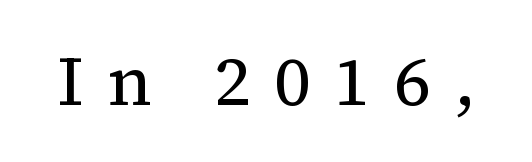
{"serif": "yes", "italic": "no", "bold": "no", "weight": "regular", "width": "normal", "stroke_contrast": "medium", "x_height": "medium", "monospaced": "no", "underline": "no", "letter_spacing": "wide", "letter_spacing_em": 0.34, "glyph_px": 69}
